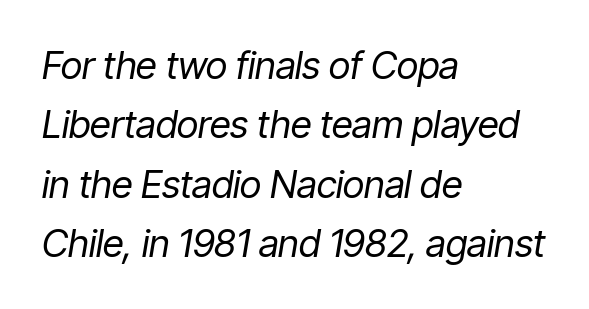
The image shows 38 px regular-weight, condensed type, italic (leaning right); set left-aligned, normal line spacing (1.56x), normal letter spacing, not underlined; low stroke contrast and a medium x-height.
